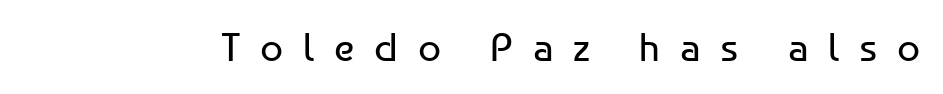
Q: Is the text bold? A: No.
Q: Is the text italic (slanted)? A: No, it is upright.
Q: Is the typeface a serif or a sans-serif typeface? A: Sans-serif.
Q: Is the text underlined? A: No.
Q: Is the spacing between letters normal or unusually wide? A: Unusually wide.
Q: Width (condensed, normal, or wide)? A: Normal.
Q: Stroke contrast? A: Low.
Q: x-height? A: Medium.
Q: Monospaced? A: No.
